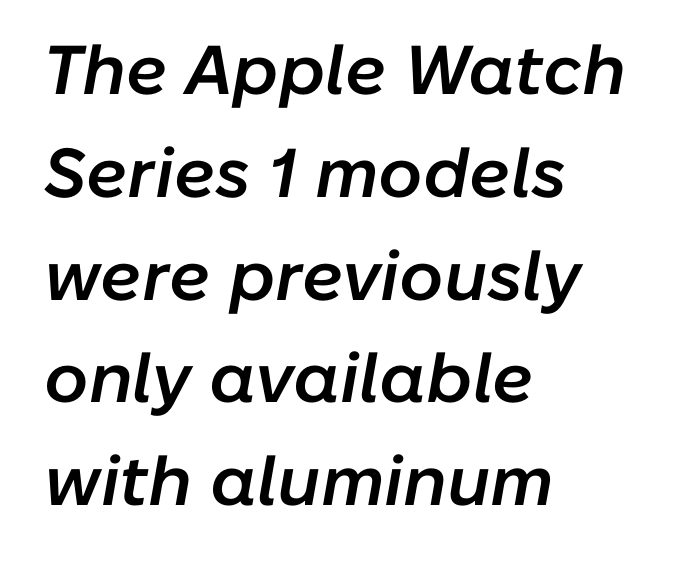
{"italic": "yes", "lean": "right", "slant_degrees": 10, "bold": "semi", "weight": "semibold", "width": "normal", "stroke_contrast": "low", "x_height": "medium", "monospaced": "no", "underline": "no", "align": "left", "line_spacing": "normal", "line_spacing_ratio": 1.49, "letter_spacing": "normal", "letter_spacing_em": 0.0, "glyph_px": 69}
